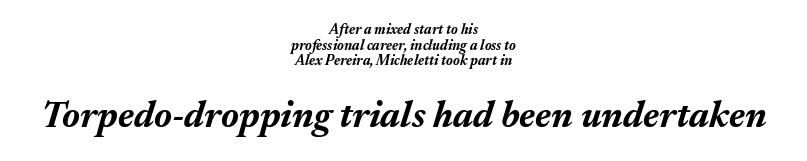
Q: Is the text bold? A: Yes.
Q: Is the text italic (slanted)? A: Yes, it leans right by about 17 degrees.
Q: Is the text underlined? A: No.
Q: How is the paragraph aligned? A: Centered.
Q: Is the spacing between letters normal or unusually wide? A: Normal.
Q: Is the spacing between lines tight, normal or loose? A: Tight.
Q: Which block of text is set in a larger size, the first (top) or the second (bottom)? A: The second (bottom) one.
Q: Width (condensed, normal, or wide)? A: Normal.
Q: Stroke contrast? A: Medium.
Q: x-height? A: Medium.
Q: Monospaced? A: No.
